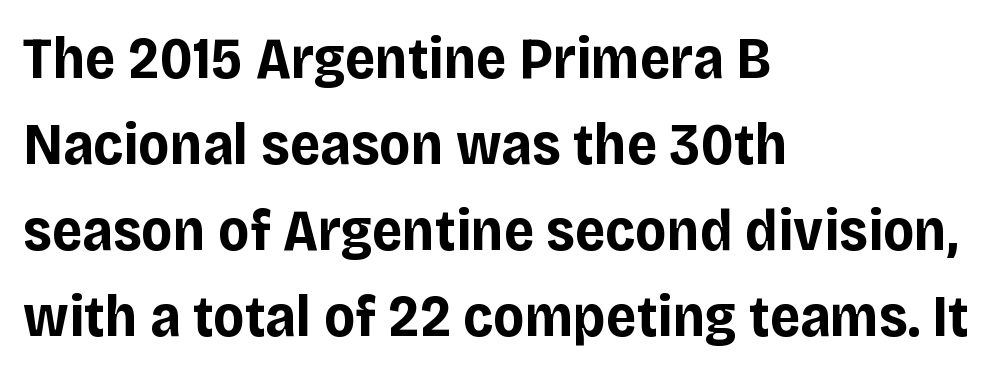
{"serif": "no", "italic": "no", "bold": "yes", "weight": "bold", "width": "normal", "stroke_contrast": "low", "x_height": "large", "monospaced": "no", "underline": "no", "align": "left", "line_spacing": "normal", "line_spacing_ratio": 1.46, "letter_spacing": "normal", "letter_spacing_em": 0.0, "glyph_px": 59}
